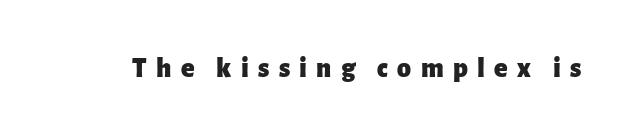
{"serif": "no", "italic": "no", "bold": "yes", "weight": "heavy", "width": "normal", "stroke_contrast": "low", "x_height": "medium", "monospaced": "no", "underline": "no", "letter_spacing": "wide", "letter_spacing_em": 0.33, "glyph_px": 28}
